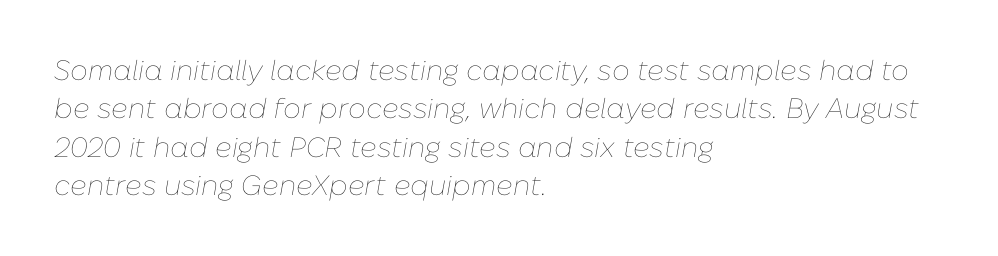
Line spacing here is normal. Letter spacing: default. Teacher's note: observe the even left margin — that is flush-left alignment. Each row of text sits above clean, open space. Caption: face not bold, strokes unweighted. Is this a fixed-width face? No — the glyphs have proportional, varying widths.
